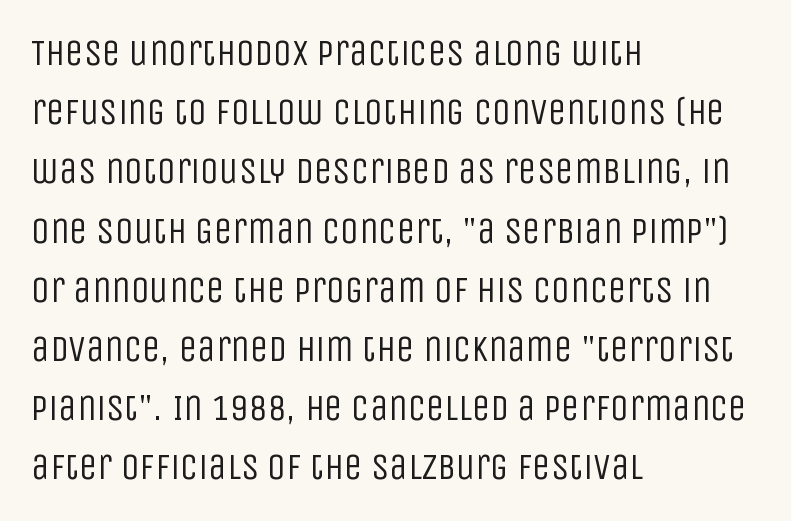
{"serif": "no", "italic": "no", "bold": "no", "weight": "regular", "width": "condensed", "stroke_contrast": "low", "x_height": "large", "monospaced": "no", "underline": "no", "align": "left", "line_spacing": "normal", "line_spacing_ratio": 1.6, "letter_spacing": "normal", "letter_spacing_em": 0.0, "glyph_px": 37}
